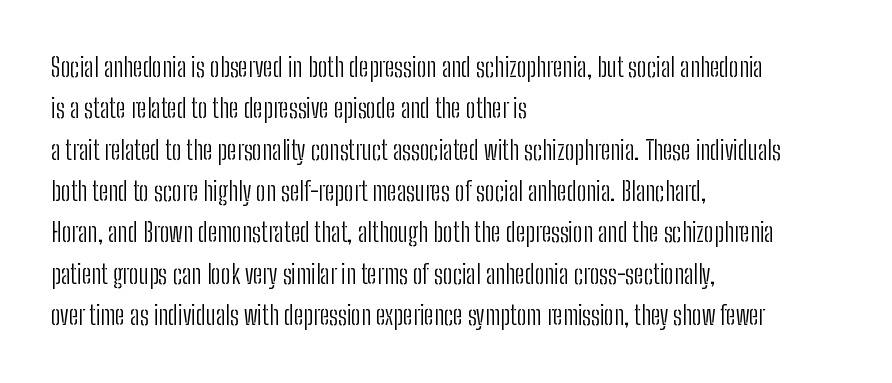
Q: Is the text bold? A: No.
Q: Is the text italic (slanted)? A: No, it is upright.
Q: Is the text underlined? A: No.
Q: How is the paragraph aligned? A: Left-aligned.
Q: Is the spacing between letters normal or unusually wide? A: Normal.
Q: Is the spacing between lines tight, normal or loose? A: Normal.
